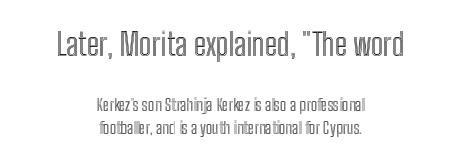
Q: Is the text italic (slanted)? A: No, it is upright.
Q: Is the text underlined? A: No.
Q: How is the paragraph aligned? A: Centered.
Q: Is the spacing between letters normal or unusually wide? A: Normal.
Q: Is the spacing between lines tight, normal or loose? A: Normal.
Q: Which block of text is set in a larger size, the first (top) or the second (bottom)? A: The first (top) one.
Q: Width (condensed, normal, or wide)? A: Condensed.
Q: x-height? A: Medium.
Q: Monospaced? A: No.
